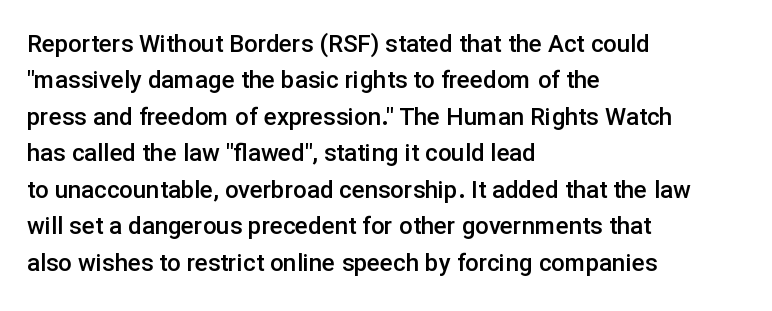
The image shows 24 px text type, upright; set left-aligned, normal line spacing (1.52x), normal letter spacing, not underlined.
